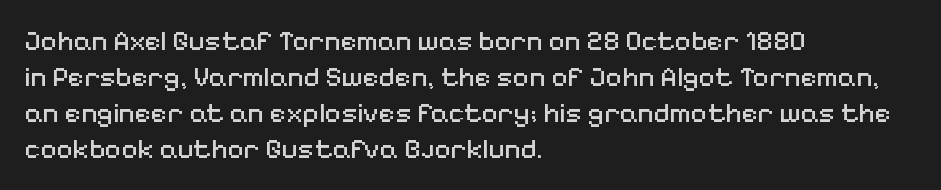
To sum up the face: it is a sans, with no serifs. Underlining? Definitely not there. Left-aligned paragraph, ragged on the right. Reading down the column, the eye jumps a familiar distance to each next line.
